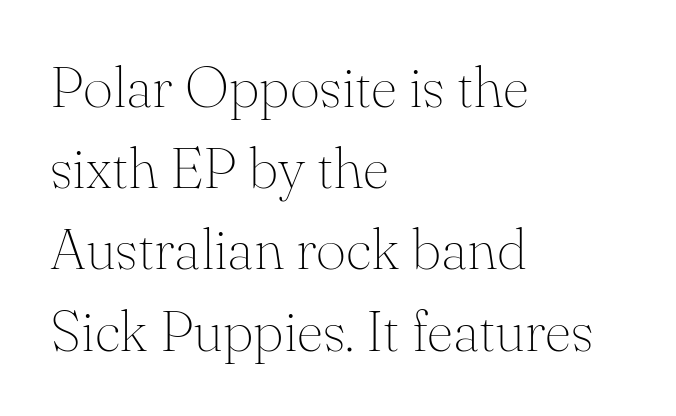
Q: Is the text bold? A: No.
Q: Is the text italic (slanted)? A: No, it is upright.
Q: Is the typeface a serif or a sans-serif typeface? A: Serif.
Q: Is the text underlined? A: No.
Q: How is the paragraph aligned? A: Left-aligned.
Q: Is the spacing between letters normal or unusually wide? A: Normal.
Q: Is the spacing between lines tight, normal or loose? A: Normal.
Q: Width (condensed, normal, or wide)? A: Normal.
Q: Stroke contrast? A: Medium.
Q: x-height? A: Small.
Q: Monospaced? A: No.
